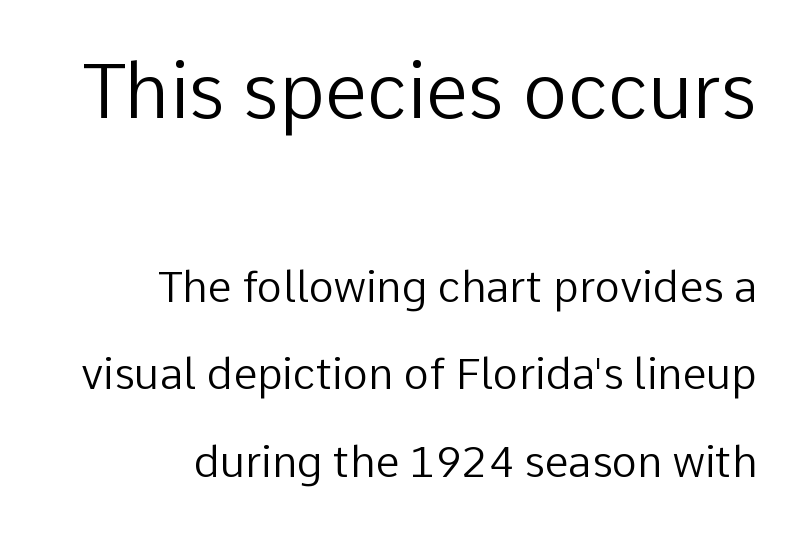
Q: Is the text bold? A: No.
Q: Is the text italic (slanted)? A: No, it is upright.
Q: Is the typeface a serif or a sans-serif typeface? A: Sans-serif.
Q: Is the text underlined? A: No.
Q: How is the paragraph aligned? A: Right-aligned.
Q: Is the spacing between letters normal or unusually wide? A: Normal.
Q: Is the spacing between lines tight, normal or loose? A: Loose.
Q: Which block of text is set in a larger size, the first (top) or the second (bottom)? A: The first (top) one.
Q: Width (condensed, normal, or wide)? A: Normal.
Q: Stroke contrast? A: Low.
Q: x-height? A: Medium.
Q: Monospaced? A: No.
